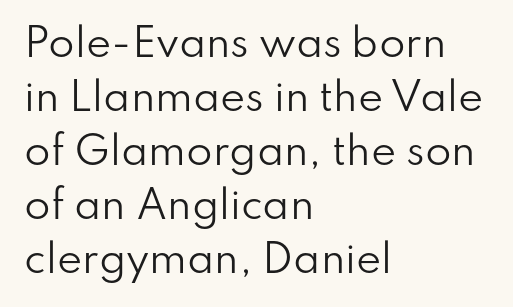
Glyph-to-glyph distance matches everyday printed text. This is the regular roman posture of the typeface. The glyphs in this specimen are sans serif. This sample has the flowing, uneven cadence of proportional lettering.
